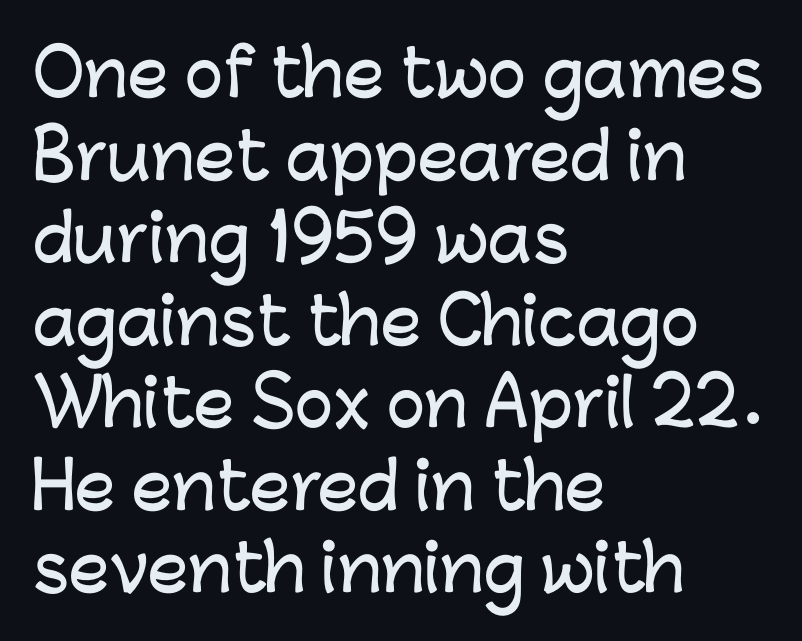
No feet cap the strokes, marking this as sans-serif type. In terms of letterspacing, this is plain default setting. Honestly, the row spacing looks completely unremarkable. Character widths vary here, with narrow letters taking less room than wide ones. Any mark beneath the type? The region is blank. All the whitespace from short lines collects on the right.
